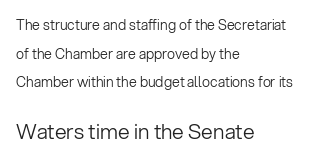
{"italic": "no", "bold": "no", "underline": "no", "align": "left", "line_spacing": "loose", "line_spacing_ratio": 2.05, "letter_spacing": "normal", "letter_spacing_em": 0.0, "larger_block": "second", "size_ratio": 1.5, "glyph_px": 21}
